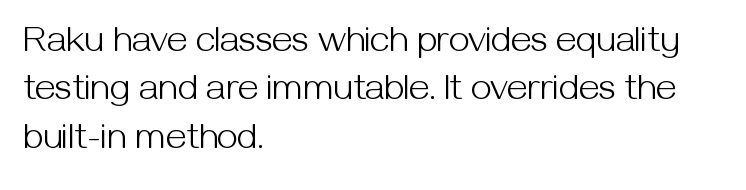
{"serif": "no", "italic": "no", "bold": "no", "weight": "light", "width": "normal", "stroke_contrast": "medium", "x_height": "medium", "monospaced": "no", "underline": "no", "align": "left", "line_spacing": "normal", "line_spacing_ratio": 1.31, "letter_spacing": "normal", "letter_spacing_em": 0.0, "glyph_px": 37}
